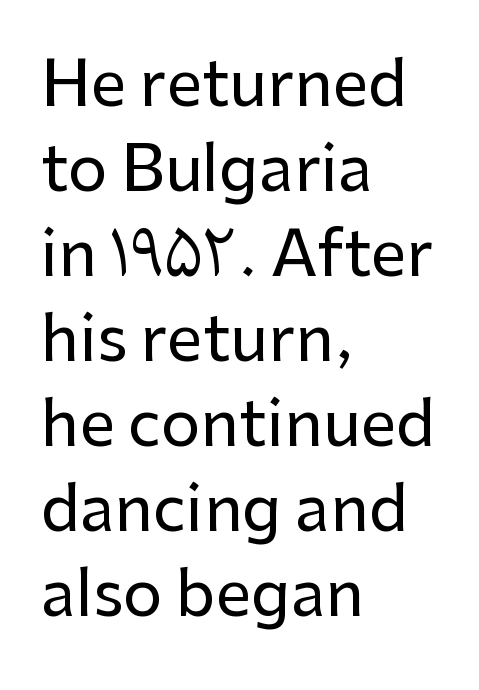
{"serif": "no", "italic": "no", "width": "normal", "stroke_contrast": "low", "x_height": "medium", "monospaced": "no", "underline": "no", "align": "left", "line_spacing": "normal", "line_spacing_ratio": 1.35, "letter_spacing": "normal", "letter_spacing_em": 0.0, "glyph_px": 63}
